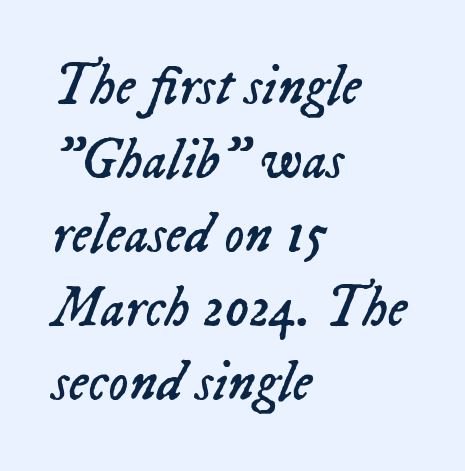
Character widths vary here, with narrow letters taking less room than wide ones. Ink coverage per letter is moderate at most. Short note: letters normally spaced. Leading matches the norm, producing a regular column. Characters are canted at an angle relative to the baseline's perpendicular.
